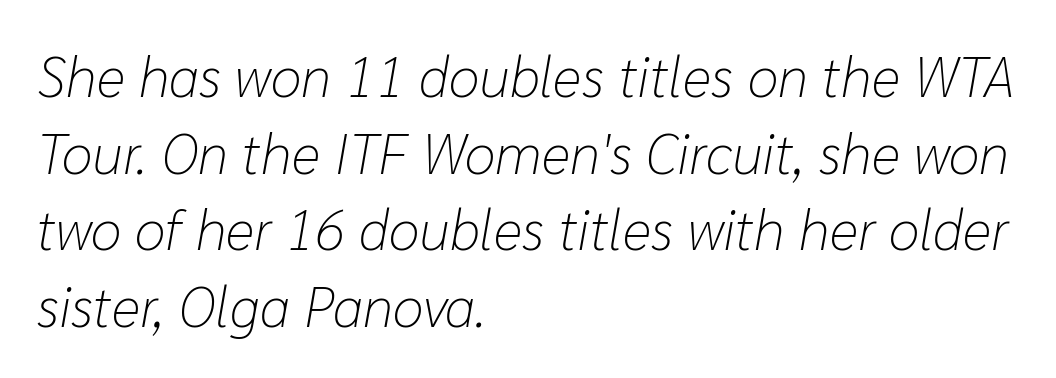
The image shows 56 px light type, italic (leaning right); set left-aligned, normal line spacing (1.37x), normal letter spacing, not underlined; low stroke contrast and a medium x-height.
